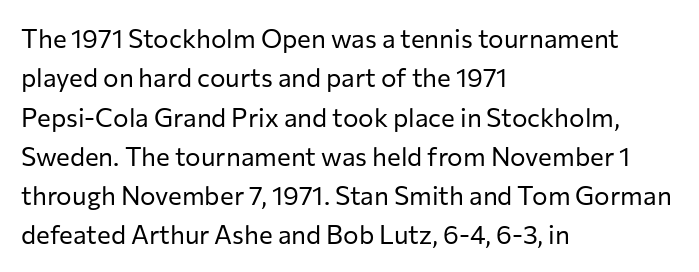
A typesetter would mark this as roman, not italic. Does the leading feel generous? No, just average. The typesetter chose a ragged-right arrangement here. The gaps between neighbouring characters are ordinary and unremarkable. Is this a heavy cut? Hardly; it is regular or lighter. The space directly below the letters is spotless.
